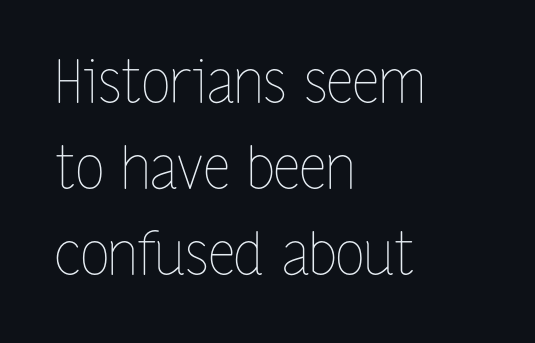
{"italic": "no", "bold": "no", "weight": "thin", "width": "condensed", "stroke_contrast": "low", "x_height": "medium", "monospaced": "no", "underline": "no", "align": "left", "line_spacing": "normal", "line_spacing_ratio": 1.46, "letter_spacing": "normal", "letter_spacing_em": 0.0, "glyph_px": 59}
